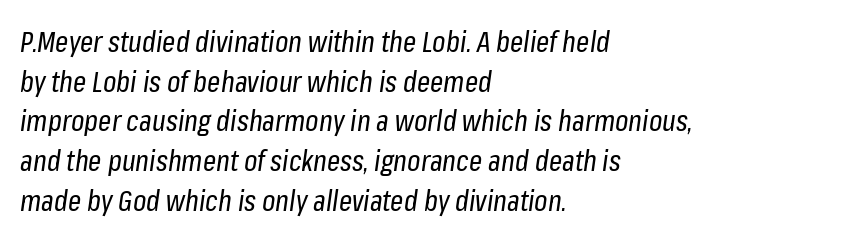
Q: Is the text bold? A: No.
Q: Is the text italic (slanted)? A: Yes, it leans right by about 8 degrees.
Q: Is the text underlined? A: No.
Q: How is the paragraph aligned? A: Left-aligned.
Q: Is the spacing between letters normal or unusually wide? A: Normal.
Q: Is the spacing between lines tight, normal or loose? A: Normal.
Q: Width (condensed, normal, or wide)? A: Condensed.
Q: Stroke contrast? A: Low.
Q: x-height? A: Medium.
Q: Monospaced? A: No.
